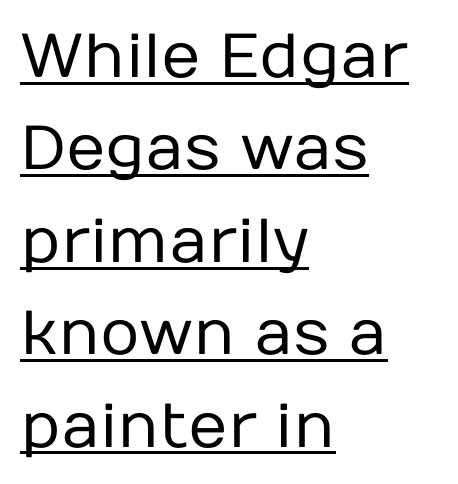
Q: Is the text bold? A: No.
Q: Is the text italic (slanted)? A: No, it is upright.
Q: Is the typeface a serif or a sans-serif typeface? A: Sans-serif.
Q: Is the text underlined? A: Yes.
Q: How is the paragraph aligned? A: Left-aligned.
Q: Is the spacing between letters normal or unusually wide? A: Normal.
Q: Is the spacing between lines tight, normal or loose? A: Normal.
Q: Width (condensed, normal, or wide)? A: Normal.
Q: Stroke contrast? A: Low.
Q: x-height? A: Medium.
Q: Monospaced? A: No.
